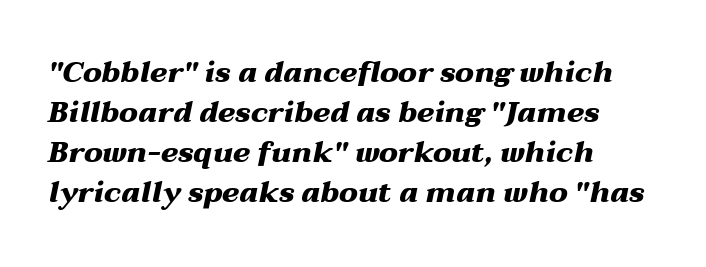
Q: Is the text bold? A: Yes.
Q: Is the text italic (slanted)? A: Yes, it leans right by about 12 degrees.
Q: Is the text underlined? A: No.
Q: How is the paragraph aligned? A: Left-aligned.
Q: Is the spacing between letters normal or unusually wide? A: Normal.
Q: Is the spacing between lines tight, normal or loose? A: Normal.
Q: Width (condensed, normal, or wide)? A: Wide.
Q: Stroke contrast? A: Medium.
Q: x-height? A: Medium.
Q: Monospaced? A: No.
